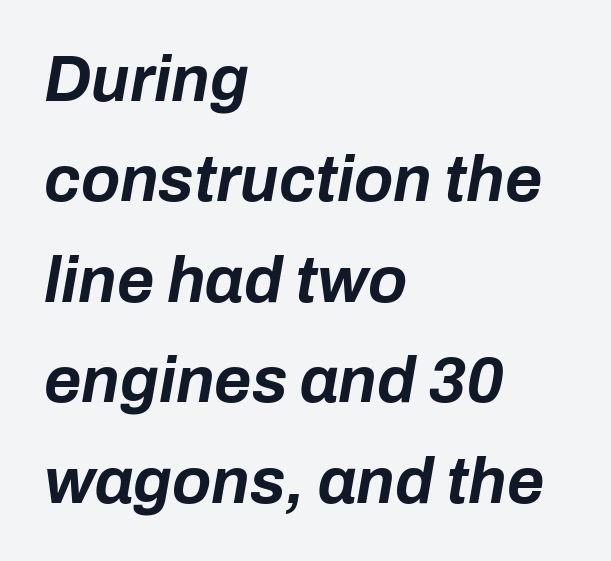
The image shows 64 px bold type, italic (leaning right); set left-aligned, normal line spacing (1.57x), normal letter spacing, not underlined; low stroke contrast and a medium x-height.
